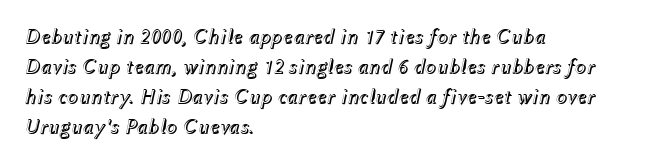
The image shows 21 px text type, italic (leaning right); set left-aligned, normal line spacing (1.43x), normal letter spacing, not underlined.
